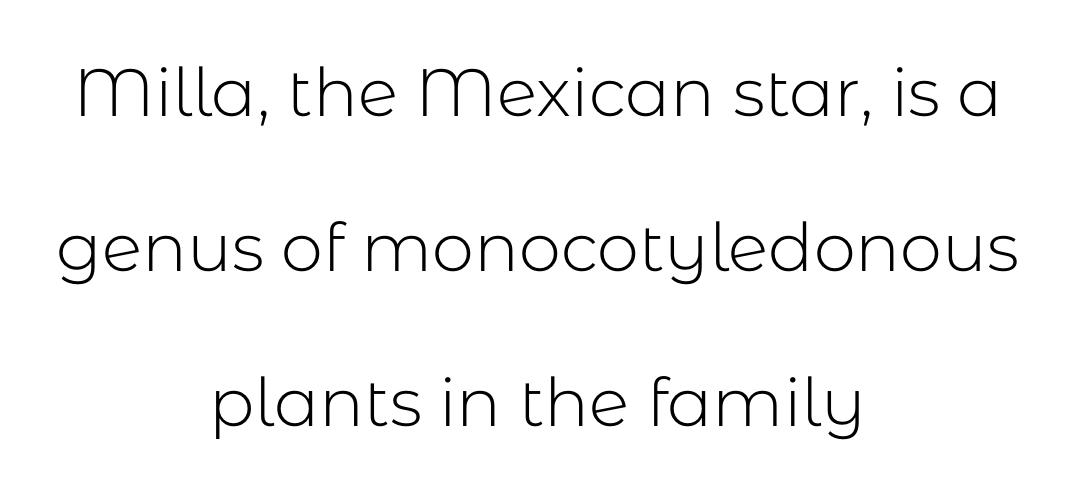
I'd call this a sans setting — the letters go barefoot. Centered paragraph, ragged on both sides. This is the regular roman posture of the typeface. The designer dialed line spacing up above the default.
